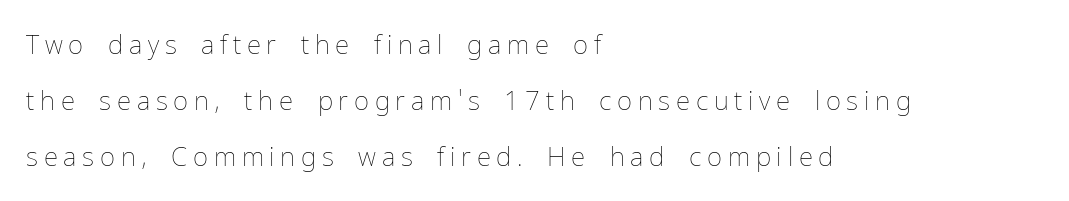
The image shows 26 px text type, upright; set left-aligned, loose line spacing (2.16x), unusually wide letter spacing (+0.22 em), not underlined.
